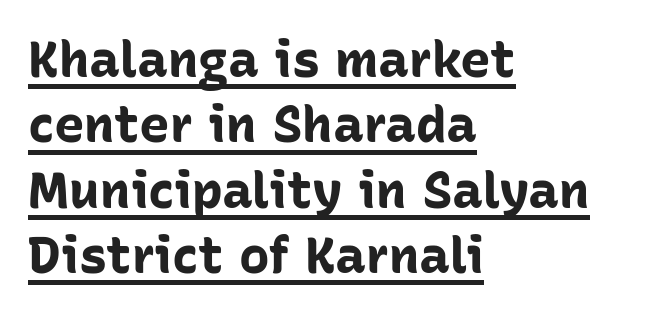
Q: Is the text bold? A: Yes.
Q: Is the text italic (slanted)? A: No, it is upright.
Q: Is the typeface a serif or a sans-serif typeface? A: Sans-serif.
Q: Is the text underlined? A: Yes.
Q: How is the paragraph aligned? A: Left-aligned.
Q: Is the spacing between letters normal or unusually wide? A: Normal.
Q: Is the spacing between lines tight, normal or loose? A: Normal.
Q: Width (condensed, normal, or wide)? A: Normal.
Q: Stroke contrast? A: Low.
Q: x-height? A: Medium.
Q: Monospaced? A: No.
